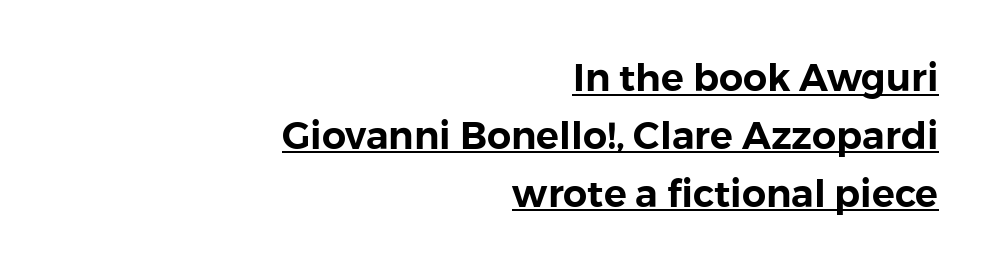
The image shows 38 px sans-serif type, upright; set right-aligned, normal line spacing (1.52x), normal letter spacing, underlined; a medium x-height.
